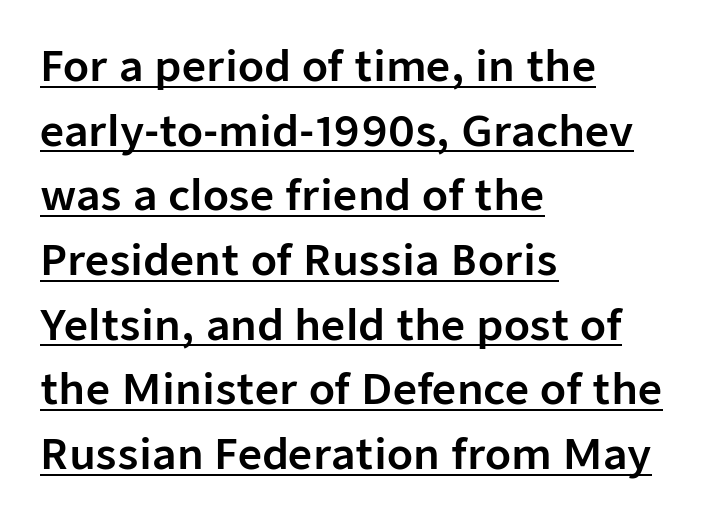
{"serif": "no", "italic": "no", "width": "normal", "stroke_contrast": "low", "x_height": "medium", "monospaced": "no", "underline": "yes", "align": "left", "line_spacing": "normal", "line_spacing_ratio": 1.54, "letter_spacing": "normal", "letter_spacing_em": 0.0, "glyph_px": 42}
